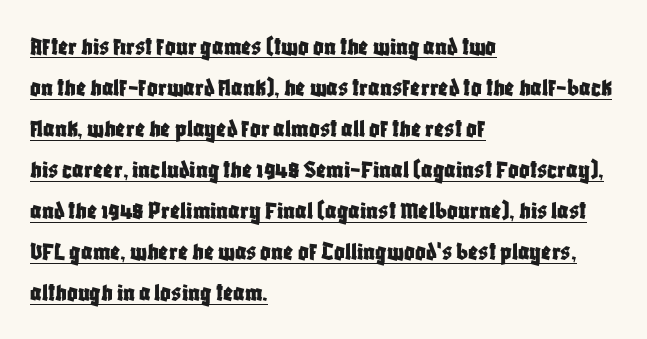
Q: Is the text italic (slanted)? A: No, it is upright.
Q: Is the text underlined? A: Yes.
Q: How is the paragraph aligned? A: Left-aligned.
Q: Is the spacing between letters normal or unusually wide? A: Normal.
Q: Is the spacing between lines tight, normal or loose? A: Normal.
